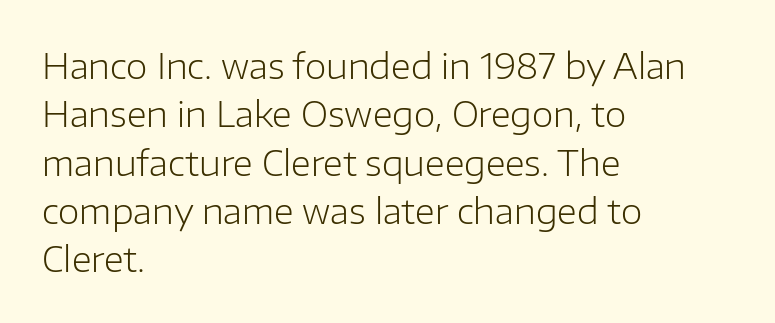
The image shows 35 px light sans-serif type, upright; set left-aligned, normal line spacing (1.38x), normal letter spacing, not underlined; low stroke contrast and a medium x-height.
